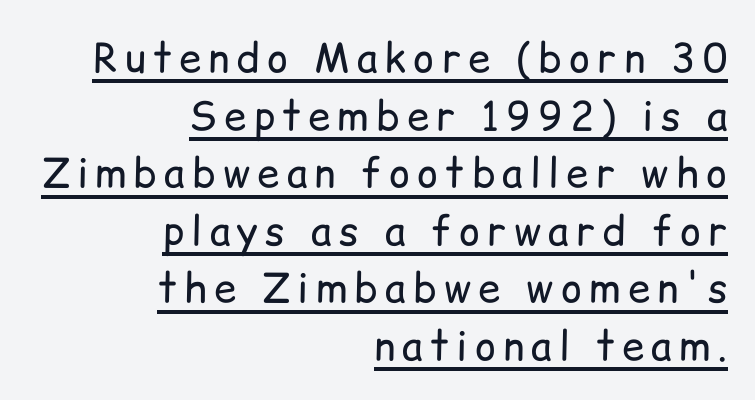
The image shows 40 px regular-weight sans-serif type, upright; set right-aligned, normal line spacing (1.44x), underlined; low stroke contrast and a medium x-height.
